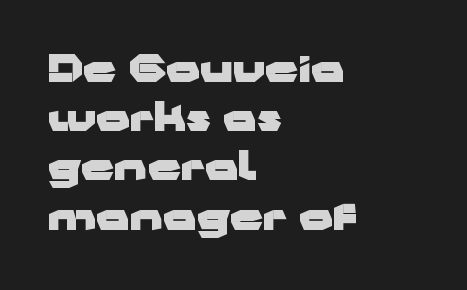
Q: Is the text bold? A: Yes.
Q: Is the text italic (slanted)? A: No, it is upright.
Q: Is the typeface a serif or a sans-serif typeface? A: Sans-serif.
Q: Is the text underlined? A: No.
Q: How is the paragraph aligned? A: Left-aligned.
Q: Is the spacing between letters normal or unusually wide? A: Normal.
Q: Is the spacing between lines tight, normal or loose? A: Normal.
Q: Width (condensed, normal, or wide)? A: Wide.
Q: Stroke contrast? A: Low.
Q: x-height? A: Medium.
Q: Monospaced? A: No.
